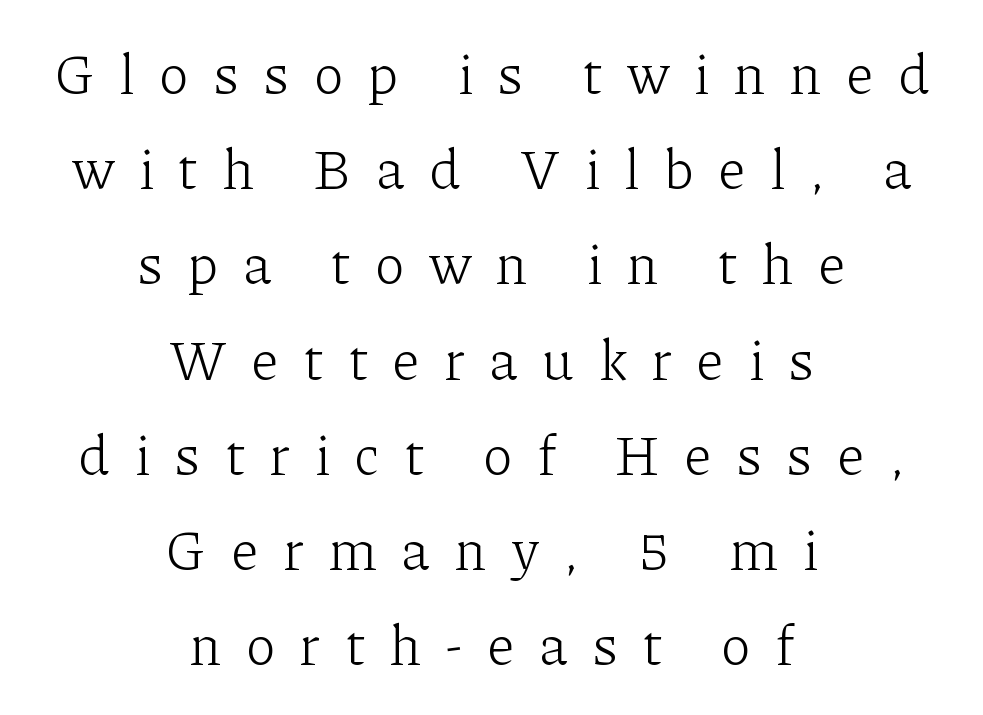
Little horizontal feet cap the strokes, marking this as serif type. The letters stand upright; this is a roman face. How are the letters spaced? Widely, with obvious added tracking. Note the varied advance widths — an 'i' is clearly narrower than an 'm'.
